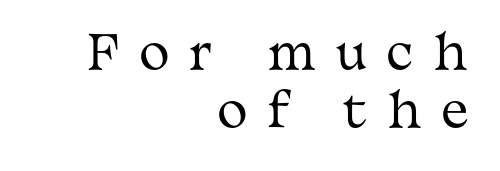
The typography opts for an upright posture over an oblique one. The rendering inserts visible extra space after every character. Leading matches the norm, producing a regular column. The words here are not underlined.
